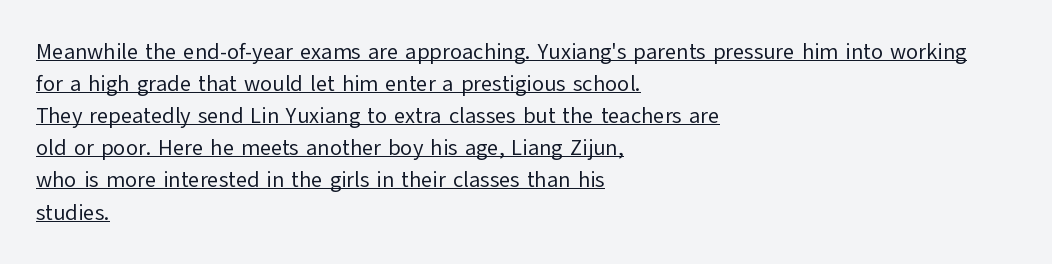
The lines sit at an ordinary, default distance from one another. The weight would be labelled regular, book, light, or lighter still. The typography opts for an upright posture over an oblique one. Tracking here is standard; glyphs follow each other at the usual distance. Casual observation: everything's shoved over to the left. Honestly, the underline is the first thing you notice here.
